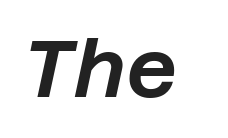
Glyph-to-glyph distance matches everyday printed text. Has an underline been added? It has not. An italicized treatment has been applied to the whole sample.
